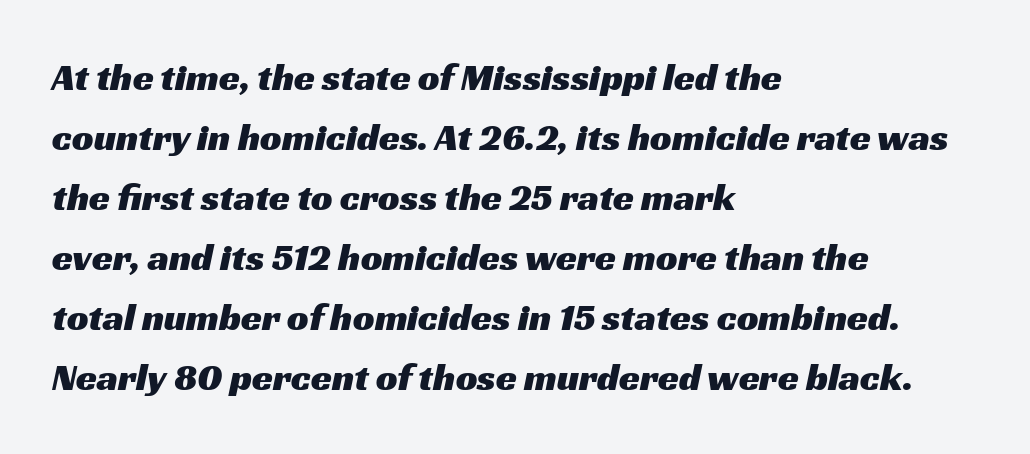
Q: Is the typeface a serif or a sans-serif typeface? A: Sans-serif.
Q: Is the text underlined? A: No.
Q: How is the paragraph aligned? A: Left-aligned.
Q: Is the spacing between letters normal or unusually wide? A: Normal.
Q: Is the spacing between lines tight, normal or loose? A: Normal.
Q: Width (condensed, normal, or wide)? A: Wide.
Q: Stroke contrast? A: Medium.
Q: x-height? A: Medium.
Q: Monospaced? A: No.
